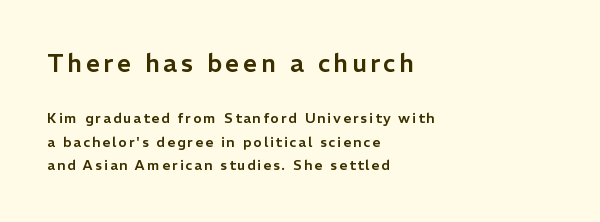
{"italic": "no", "underline": "no", "align": "left", "line_spacing": "normal", "line_spacing_ratio": 1.68, "larger_block": "first", "size_ratio": 1.79, "glyph_px": 25}
